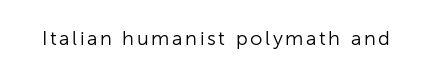
The image shows 20 px text type, upright; set not underlined.
